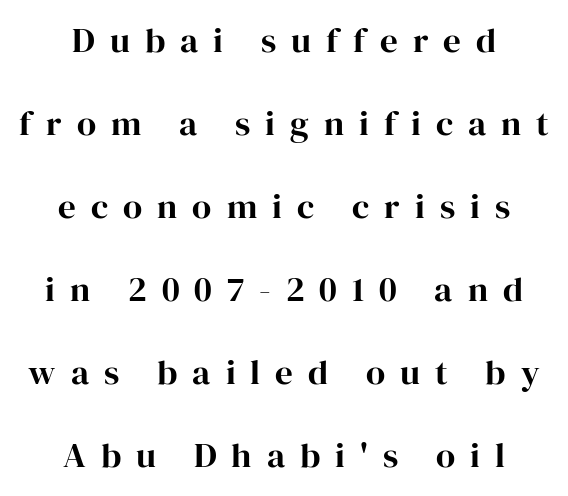
Q: Is the text italic (slanted)? A: No, it is upright.
Q: Is the typeface a serif or a sans-serif typeface? A: Serif.
Q: Is the text underlined? A: No.
Q: How is the paragraph aligned? A: Centered.
Q: Is the spacing between letters normal or unusually wide? A: Unusually wide.
Q: Is the spacing between lines tight, normal or loose? A: Loose.
Q: Width (condensed, normal, or wide)? A: Normal.
Q: Stroke contrast? A: High.
Q: x-height? A: Medium.
Q: Monospaced? A: No.
